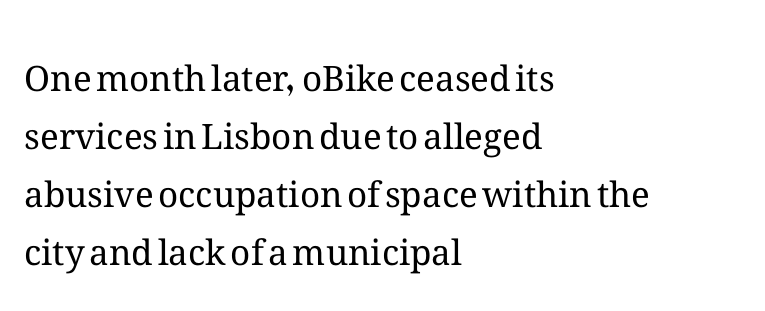
{"italic": "no", "bold": "no", "weight": "regular", "width": "normal", "stroke_contrast": "medium", "x_height": "medium", "monospaced": "no", "underline": "no", "align": "left", "line_spacing": "normal", "line_spacing_ratio": 1.66, "letter_spacing": "normal", "letter_spacing_em": 0.0, "glyph_px": 35}
